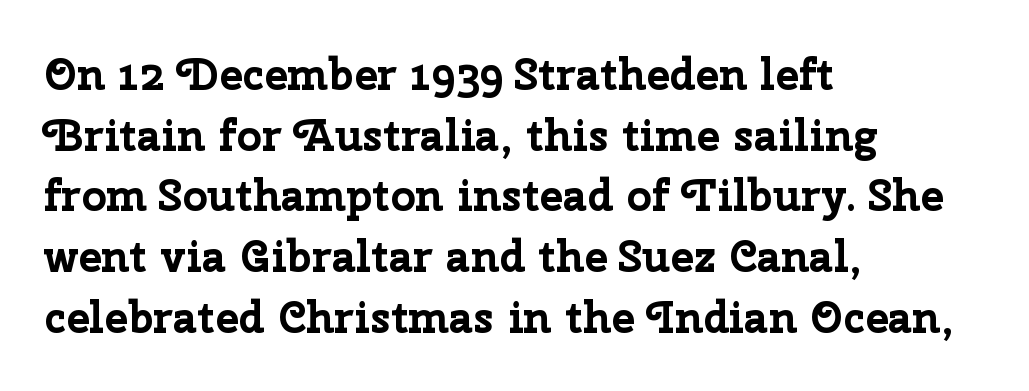
{"serif": "no", "italic": "no", "bold": "yes", "weight": "bold", "width": "normal", "stroke_contrast": "low", "x_height": "medium", "monospaced": "no", "underline": "no", "align": "left", "line_spacing": "normal", "line_spacing_ratio": 1.38, "letter_spacing": "normal", "letter_spacing_em": 0.0, "glyph_px": 44}
